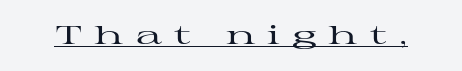
Quick note: not italic, upright. Caption: expanded tracking, letters set apart. Underline: present.
